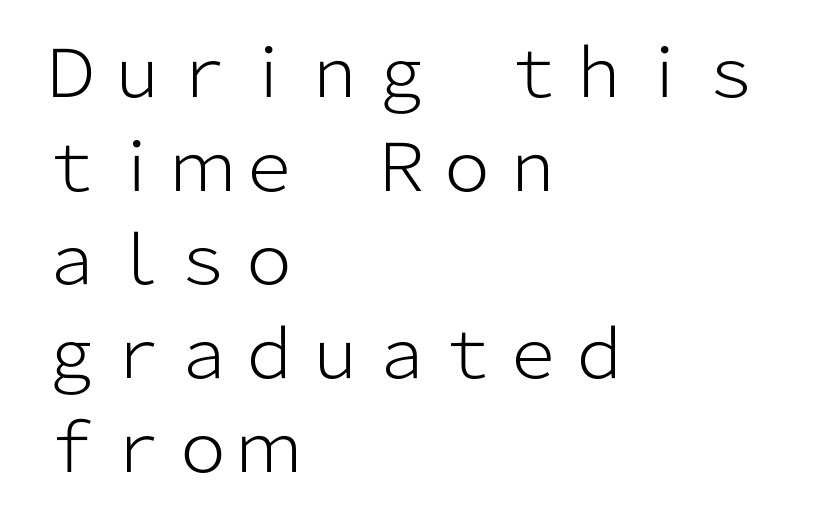
Q: Is the text bold? A: No.
Q: Is the text italic (slanted)? A: No, it is upright.
Q: Is the typeface a serif or a sans-serif typeface? A: Sans-serif.
Q: Is the text underlined? A: No.
Q: How is the paragraph aligned? A: Left-aligned.
Q: Is the spacing between letters normal or unusually wide? A: Normal.
Q: Is the spacing between lines tight, normal or loose? A: Normal.
Q: Width (condensed, normal, or wide)? A: Normal.
Q: Stroke contrast? A: Low.
Q: x-height? A: Medium.
Q: Monospaced? A: No.
